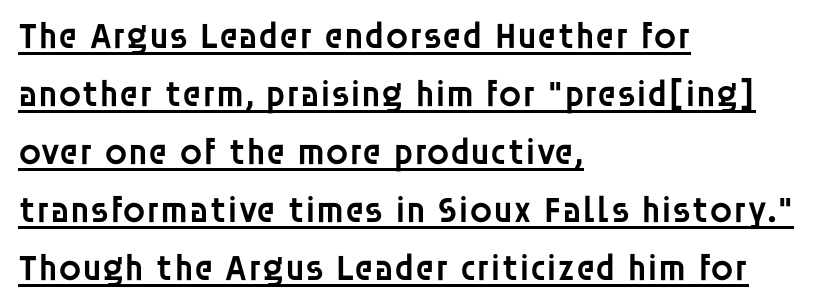
If you measured baseline to baseline, you'd find a middling distance. Underlined type. Compared with an ordinary text face, these strokes are moderately heavier — a semibold. Alignment: flush left. You could not count columns in this text — the font is proportionally spaced. Look at the tracking — it's just the regular setting, nothing added.
